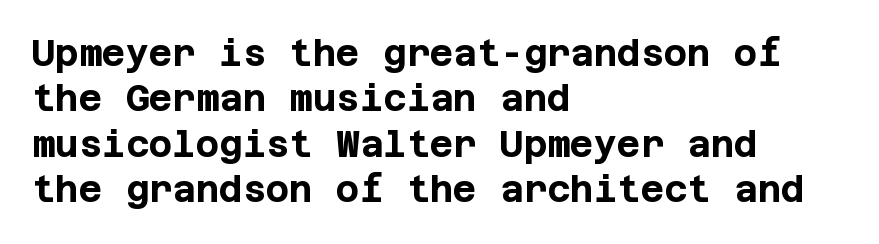
{"serif": "no", "italic": "no", "bold": "yes", "weight": "bold", "width": "normal", "stroke_contrast": "low", "x_height": "large", "underline": "no", "align": "left", "line_spacing": "normal", "line_spacing_ratio": 1.26, "letter_spacing": "normal", "letter_spacing_em": 0.0, "glyph_px": 36}
